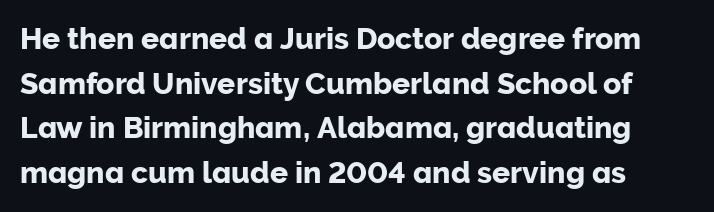
The image shows 30 px sans-serif type, upright; set left-aligned, normal line spacing (1.49x), normal letter spacing, not underlined; low stroke contrast and a medium x-height.
